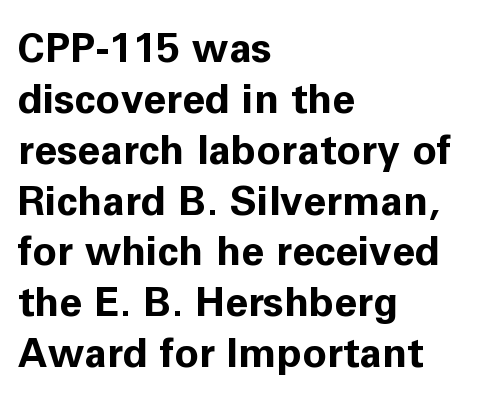
Is this a sans? Yes — the strokes have no serifs. Each word holds together tightly as a unit, with standard inter-letter gaps. Line beginnings align vertically; line endings do not. The rendering uses natural spacing where letterforms have individual widths.
